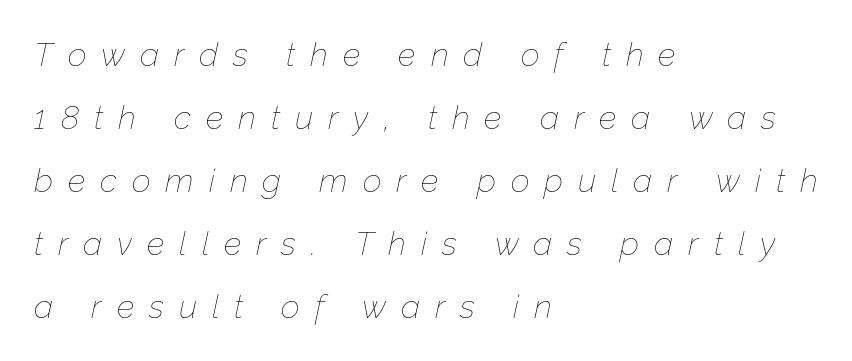
The image shows 33 px thin type, italic (leaning right); set left-aligned, loose line spacing (1.91x), unusually wide letter spacing (+0.45 em), not underlined; low stroke contrast and a medium x-height.
